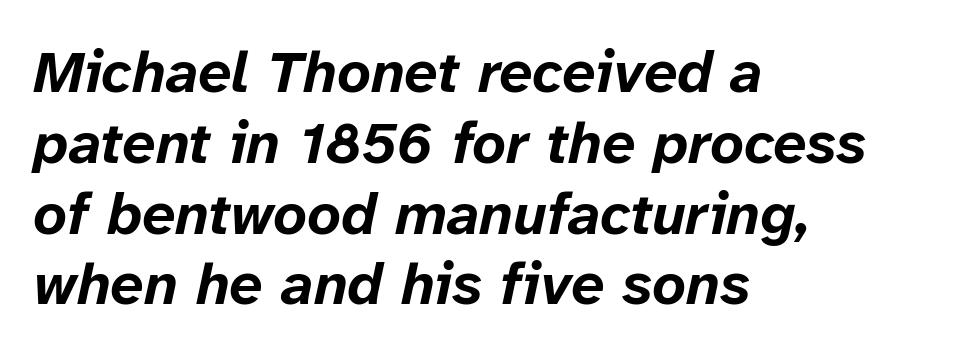
These lines are rendered in a variable-pitch font. The paragraph has a hard left edge and a soft right edge. Standard letterfit; no display-style spreading of the glyphs. Does the lettering tilt? It does — this is italic. Students, this is bold: see how much ink each stroke carries. The words here are not underlined.
